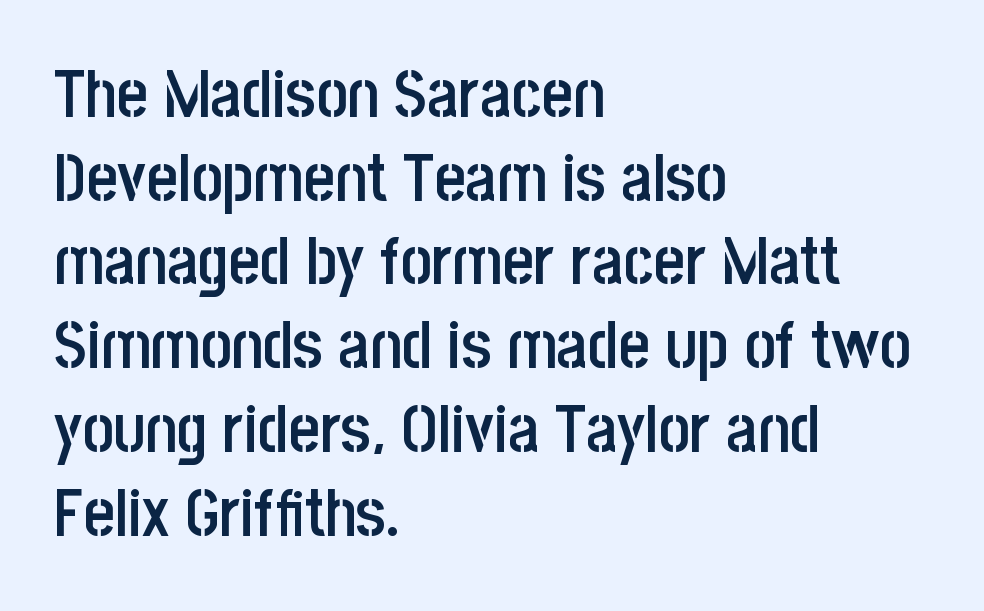
{"serif": "no", "italic": "no", "bold": "semi", "weight": "semibold", "width": "condensed", "stroke_contrast": "low", "x_height": "large", "monospaced": "no", "underline": "no", "align": "left", "line_spacing": "normal", "line_spacing_ratio": 1.25, "letter_spacing": "normal", "letter_spacing_em": 0.0, "glyph_px": 67}
